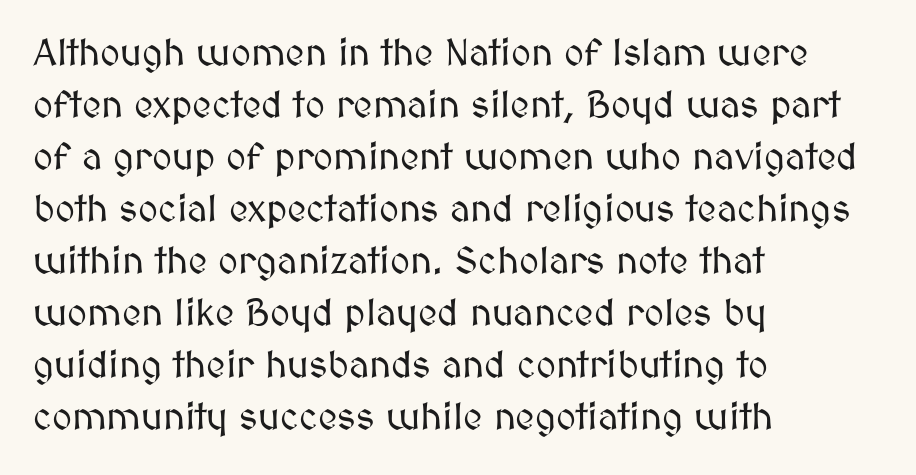
Q: Is the text italic (slanted)? A: No, it is upright.
Q: Is the text underlined? A: No.
Q: How is the paragraph aligned? A: Left-aligned.
Q: Is the spacing between letters normal or unusually wide? A: Normal.
Q: Is the spacing between lines tight, normal or loose? A: Normal.
Q: Width (condensed, normal, or wide)? A: Normal.
Q: Stroke contrast? A: Medium.
Q: x-height? A: Medium.
Q: Monospaced? A: No.
